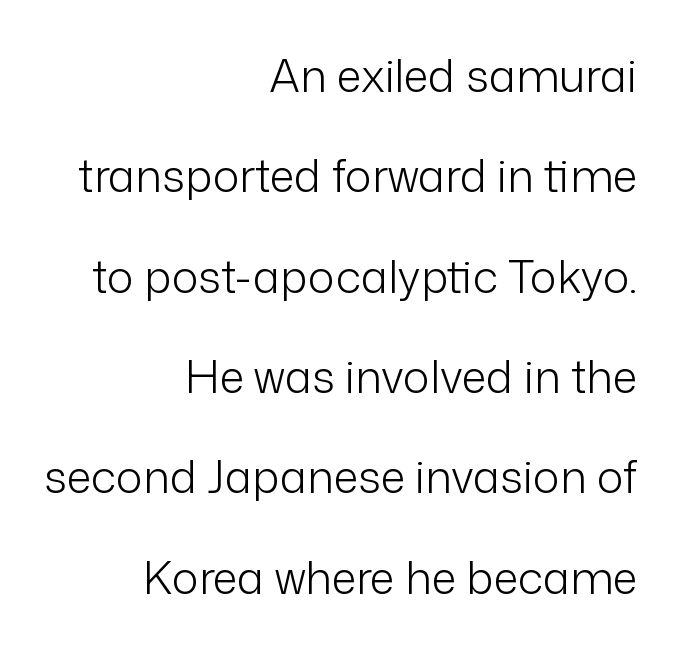
{"serif": "no", "italic": "no", "bold": "no", "weight": "light", "width": "normal", "stroke_contrast": "low", "x_height": "medium", "monospaced": "no", "underline": "no", "align": "right", "line_spacing": "loose", "line_spacing_ratio": 2.23, "letter_spacing": "normal", "letter_spacing_em": 0.0, "glyph_px": 45}
